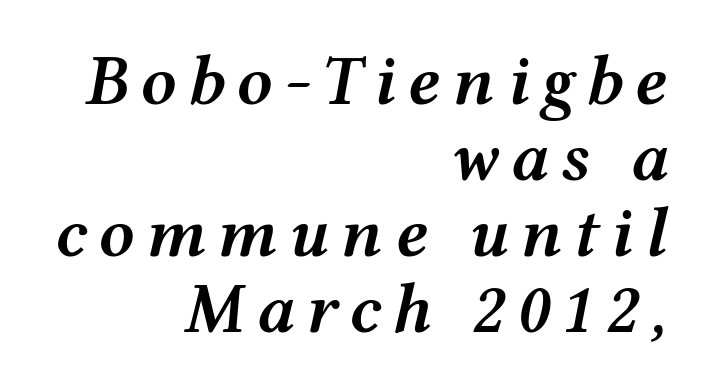
{"italic": "yes", "lean": "right", "slant_degrees": 12, "bold": "semi", "weight": "semibold", "width": "wide", "stroke_contrast": "medium", "x_height": "medium", "monospaced": "no", "underline": "no", "align": "right", "line_spacing": "tight", "line_spacing_ratio": 1.07, "glyph_px": 71}
